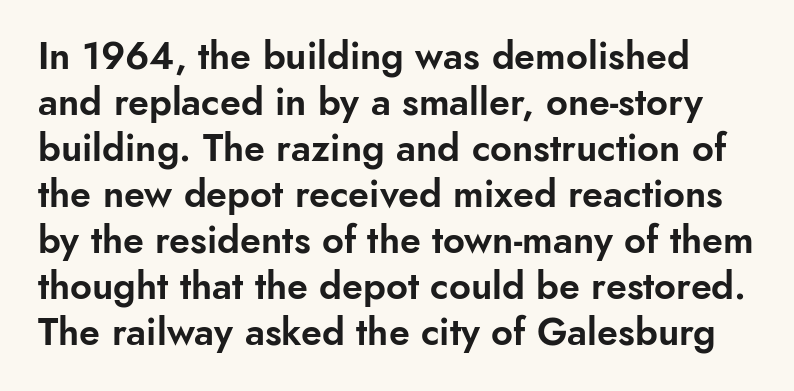
The image shows 38 px sans-serif type, upright; set line spacing 1.21x, normal letter spacing, not underlined; low stroke contrast and a small x-height.
